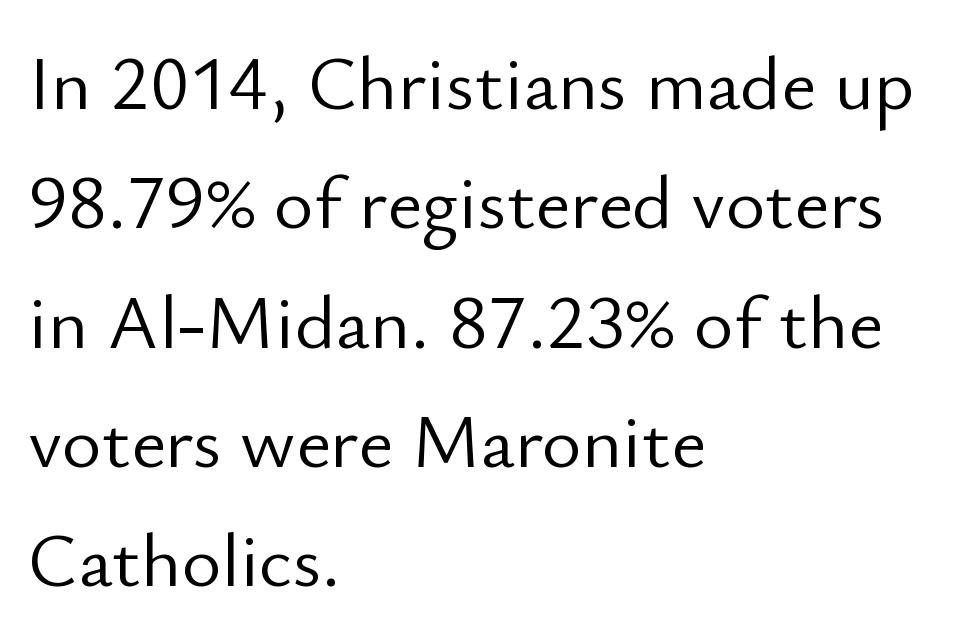
{"serif": "no", "italic": "no", "bold": "no", "weight": "light", "width": "normal", "stroke_contrast": "low", "x_height": "small", "monospaced": "no", "underline": "no", "align": "left", "line_spacing": "normal", "line_spacing_ratio": 1.57, "letter_spacing": "normal", "letter_spacing_em": 0.0, "glyph_px": 76}
